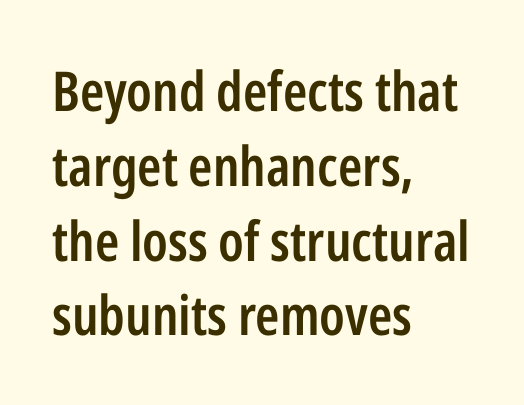
{"serif": "no", "italic": "no", "bold": "semi", "weight": "semibold", "width": "condensed", "stroke_contrast": "low", "x_height": "medium", "monospaced": "no", "underline": "no", "align": "left", "line_spacing": "normal", "line_spacing_ratio": 1.36, "letter_spacing": "normal", "letter_spacing_em": 0.0, "glyph_px": 55}
